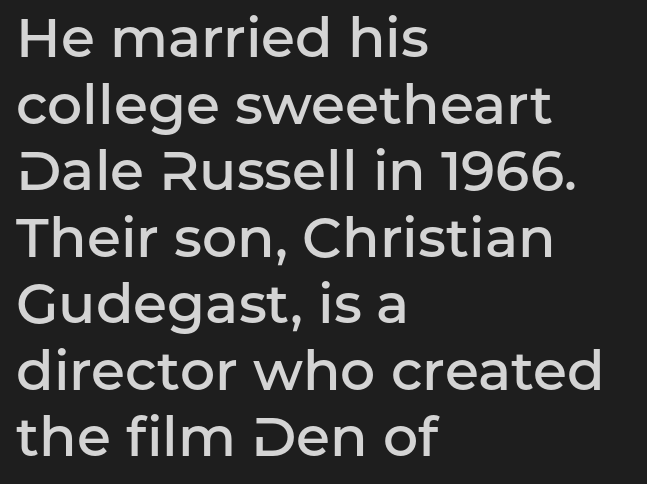
The image shows 55 px semibold sans-serif type, upright; set left-aligned, line spacing 1.21x, normal letter spacing, not underlined; low stroke contrast and a medium x-height.
